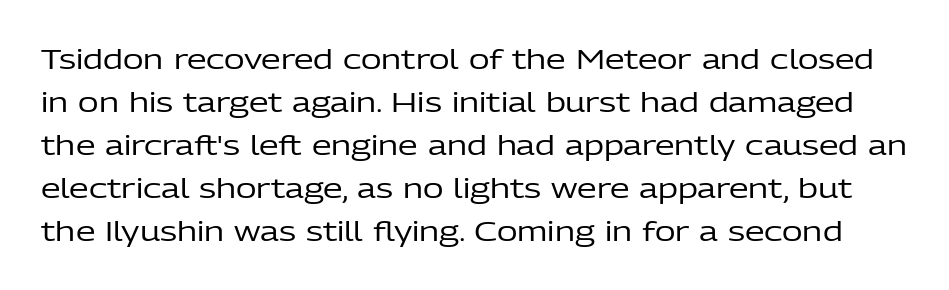
The weight tops out at a normal text grade. The letters stand upright; this is a roman face. Words float on clear page, feet unadorned. A typesetter would call this leading conventional body-copy spacing.
